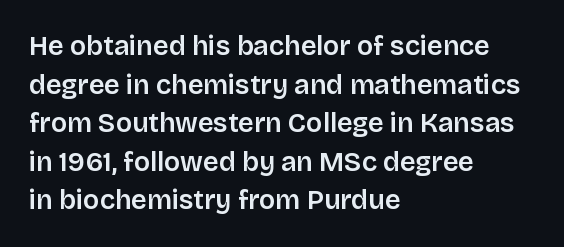
{"italic": "no", "underline": "no", "align": "left", "line_spacing": "normal", "line_spacing_ratio": 1.43, "letter_spacing": "normal", "letter_spacing_em": 0.0, "glyph_px": 27}
